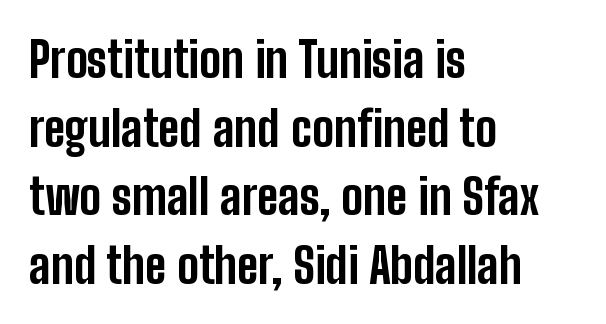
The image shows 49 px bold, condensed sans-serif type, upright; set left-aligned, normal line spacing (1.4x), normal letter spacing, not underlined; low stroke contrast and a medium x-height.
